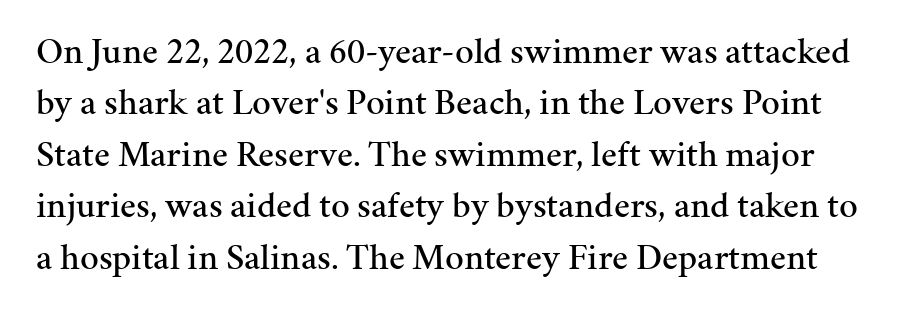
The image shows 37 px serif type, upright; set normal line spacing (1.39x), normal letter spacing, not underlined; medium stroke contrast and a medium x-height.
